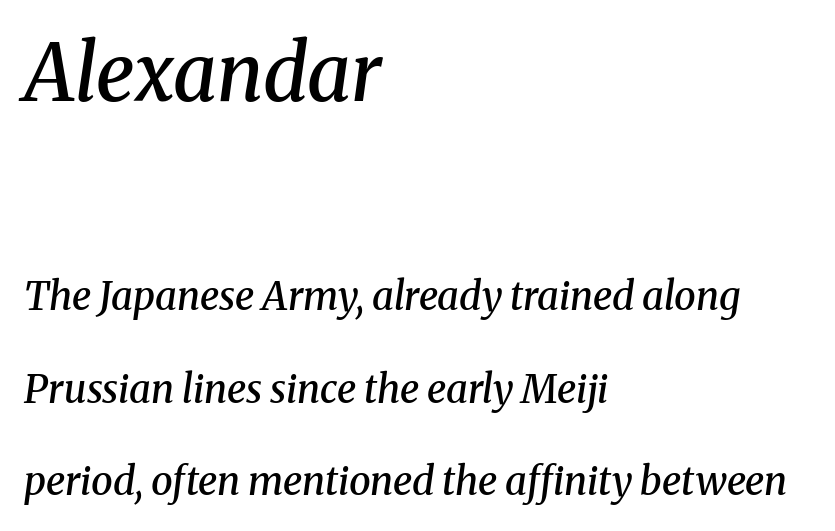
Varying glyph widths throughout — classic text-font behaviour. Tall strokes in this sample are angled rather than plumb. To sum up the face: it has serifs. Rows of type keep a wide berth in the vertical direction.
